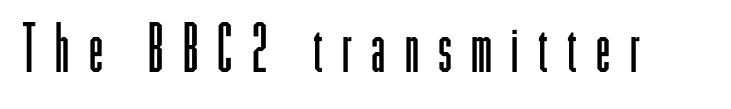
{"serif": "no", "italic": "no", "bold": "no", "weight": "light", "width": "condensed", "stroke_contrast": "low", "x_height": "medium", "monospaced": "no", "underline": "no", "letter_spacing": "wide", "letter_spacing_em": 0.3, "glyph_px": 64}
